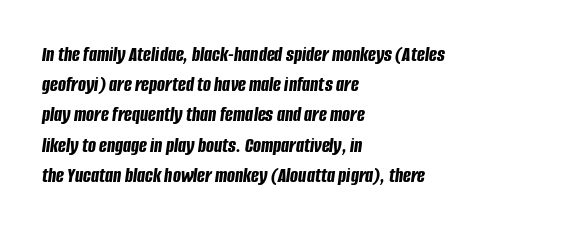
{"italic": "yes", "lean": "right", "slant_degrees": 8, "bold": "yes", "underline": "no", "align": "left", "line_spacing": "normal", "line_spacing_ratio": 1.44, "letter_spacing": "normal", "letter_spacing_em": 0.0, "glyph_px": 21}
